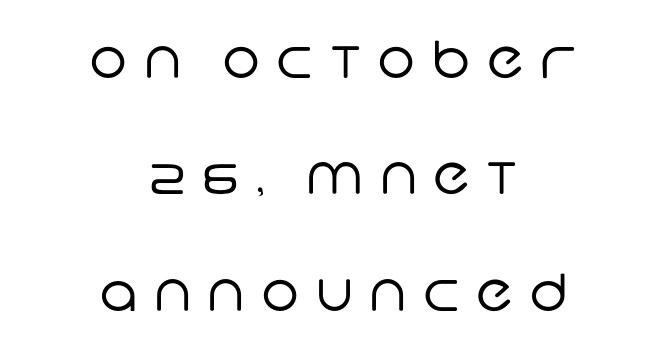
The image shows 51 px regular-weight sans-serif type; set centered, loose line spacing (2.28x), unusually wide letter spacing (+0.33 em), not underlined; low stroke contrast and a large x-height.
